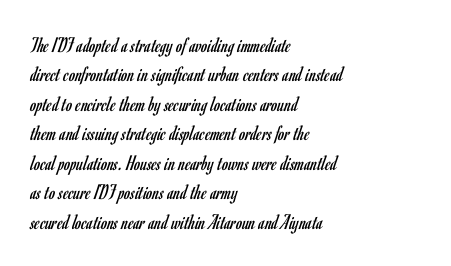
The image shows 22 px text type; set left-aligned, normal line spacing (1.34x), normal letter spacing, not underlined.
